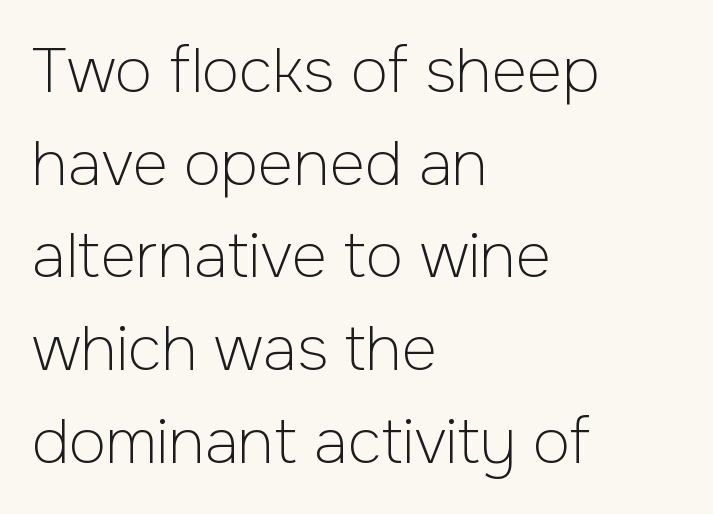
Q: Is the text bold? A: No.
Q: Is the text italic (slanted)? A: No, it is upright.
Q: Is the typeface a serif or a sans-serif typeface? A: Sans-serif.
Q: Is the text underlined? A: No.
Q: How is the paragraph aligned? A: Left-aligned.
Q: Is the spacing between letters normal or unusually wide? A: Normal.
Q: Is the spacing between lines tight, normal or loose? A: Normal.
Q: Width (condensed, normal, or wide)? A: Normal.
Q: Stroke contrast? A: Low.
Q: x-height? A: Medium.
Q: Monospaced? A: No.
